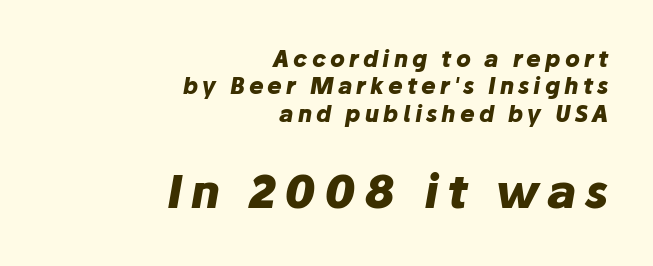
Its strokes are broad and dark, the hallmark of bold type. Style check: oblique. The setting favours the right margin, as signatures and pull-quotes sometimes do. Note the varied advance widths — an 'i' is clearly narrower than an 'm'.
